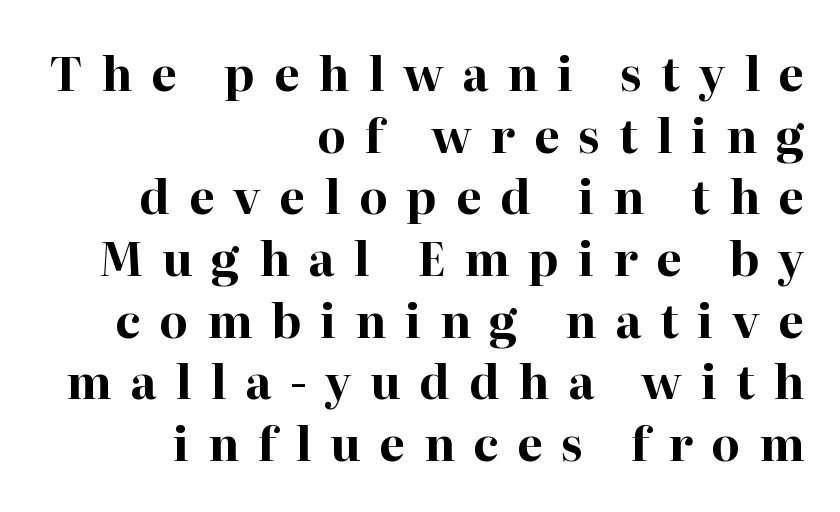
{"serif": "yes", "italic": "no", "bold": "yes", "weight": "bold", "width": "normal", "stroke_contrast": "high", "x_height": "medium", "monospaced": "no", "underline": "no", "align": "right", "line_spacing": "normal", "line_spacing_ratio": 1.34, "letter_spacing": "wide", "letter_spacing_em": 0.41, "glyph_px": 46}
